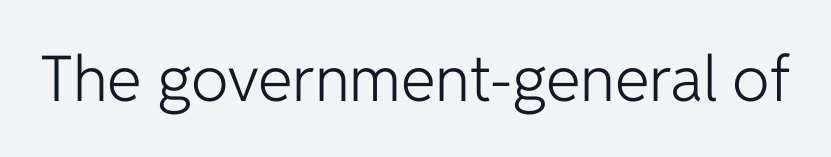
{"serif": "no", "italic": "no", "bold": "no", "weight": "light", "width": "normal", "stroke_contrast": "low", "x_height": "medium", "monospaced": "no", "underline": "no", "letter_spacing": "normal", "letter_spacing_em": 0.0, "glyph_px": 63}
